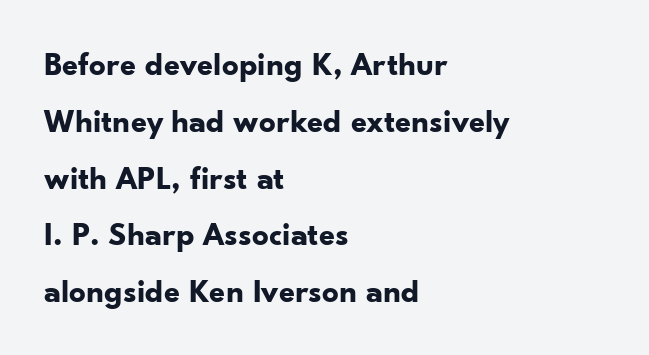
Q: Is the text bold? A: Yes.
Q: Is the text italic (slanted)? A: No, it is upright.
Q: Is the typeface a serif or a sans-serif typeface? A: Sans-serif.
Q: Is the text underlined? A: No.
Q: How is the paragraph aligned? A: Left-aligned.
Q: Is the spacing between letters normal or unusually wide? A: Normal.
Q: Width (condensed, normal, or wide)? A: Normal.
Q: Stroke contrast? A: Low.
Q: x-height? A: Small.
Q: Monospaced? A: No.
